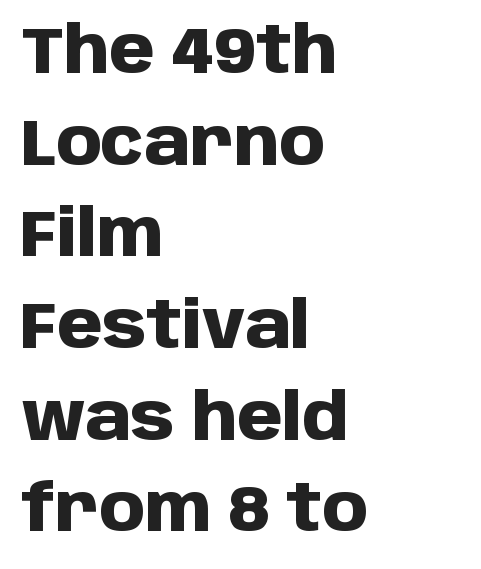
This rendering uses left alignment, leaving the right contour irregular. Weight check: bold — yes, fully. Regarding serifs, this sample does without them. No word sits above an underline. Varying glyph widths throughout — classic text-font behaviour.
